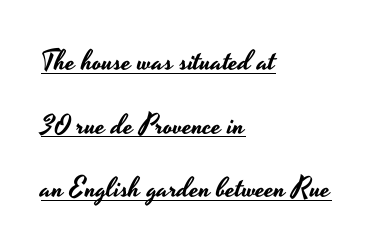
The image shows 28 px wide sans-serif type; set left-aligned, loose line spacing (2.27x), normal letter spacing, underlined; low stroke contrast and a small x-height.
